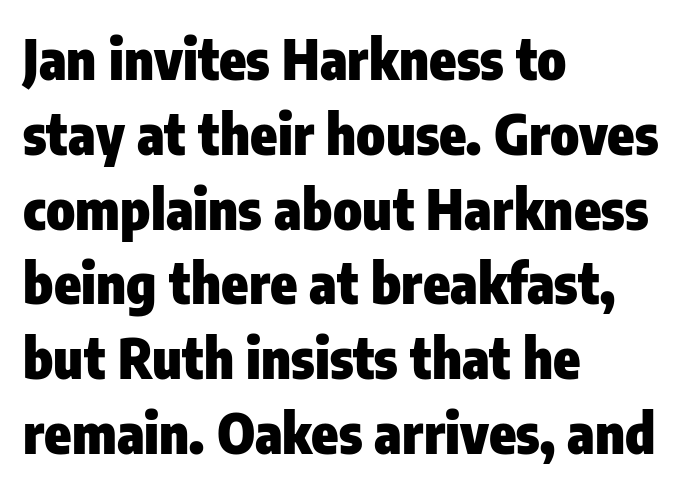
The image shows 55 px heavy, condensed sans-serif type, upright; set left-aligned, normal line spacing (1.36x), normal letter spacing, not underlined; low stroke contrast and a medium x-height.
